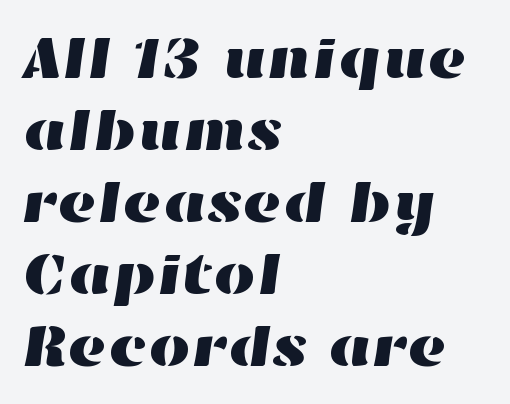
The image shows 60 px wide type; set left-aligned, line spacing 1.2x, normal letter spacing, not underlined; high stroke contrast and a medium x-height.
